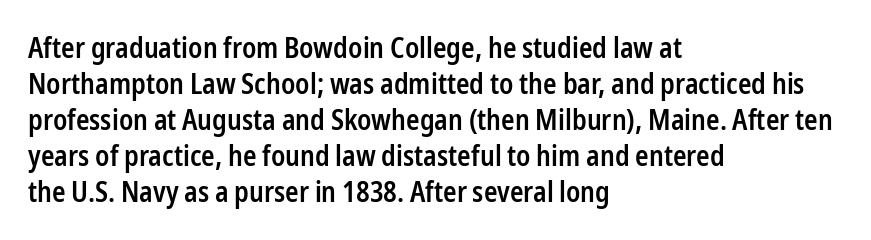
Q: Is the text bold? A: Semi-bold.
Q: Is the text italic (slanted)? A: No, it is upright.
Q: Is the typeface a serif or a sans-serif typeface? A: Sans-serif.
Q: Is the text underlined? A: No.
Q: How is the paragraph aligned? A: Left-aligned.
Q: Is the spacing between letters normal or unusually wide? A: Normal.
Q: Is the spacing between lines tight, normal or loose? A: Normal.
Q: Width (condensed, normal, or wide)? A: Condensed.
Q: Stroke contrast? A: Low.
Q: x-height? A: Medium.
Q: Monospaced? A: No.
